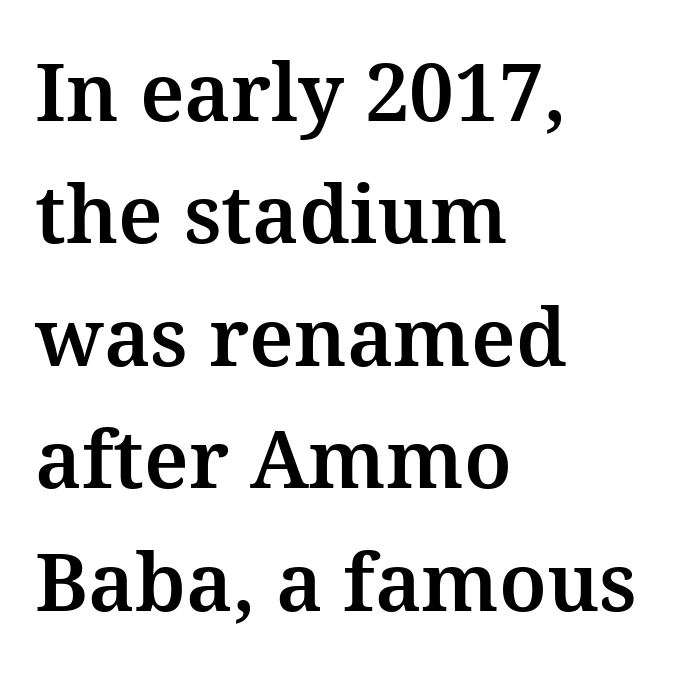
{"serif": "yes", "italic": "no", "width": "normal", "stroke_contrast": "medium", "x_height": "medium", "monospaced": "no", "underline": "no", "align": "left", "line_spacing": "normal", "line_spacing_ratio": 1.53, "letter_spacing": "normal", "letter_spacing_em": 0.0, "glyph_px": 80}
